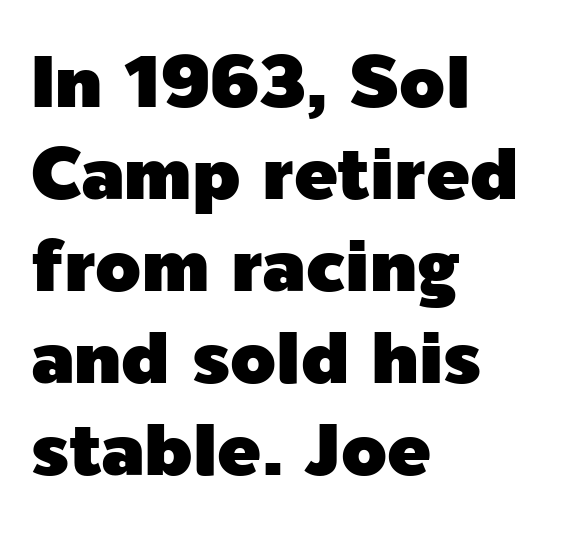
{"serif": "no", "italic": "no", "width": "normal", "x_height": "medium", "monospaced": "no", "underline": "no", "align": "left", "line_spacing": "normal", "line_spacing_ratio": 1.26, "letter_spacing": "normal", "letter_spacing_em": 0.0, "glyph_px": 73}
